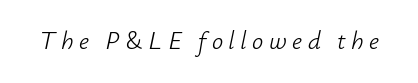
Emphasis-style slanted type is in use. Type without underlining. The typesetting does not lean heavy: it is not bold. Look at the tracking — it's clearly loosened, letters drifting apart.
